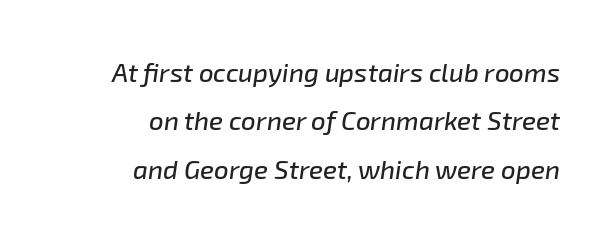
This rendering features lettering with no underline. Horizontally, the lines are justified to the trailing edge only. No extra tracking has been applied to these lines. Emphasis-style slanted type is in use.
